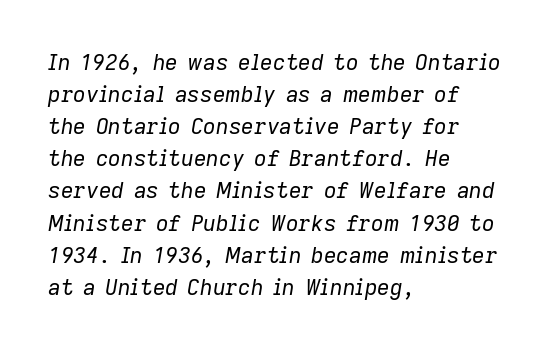
{"italic": "yes", "lean": "right", "slant_degrees": 9, "bold": "no", "underline": "no", "align": "left", "line_spacing": "normal", "line_spacing_ratio": 1.46, "letter_spacing": "normal", "letter_spacing_em": 0.0, "glyph_px": 22}
